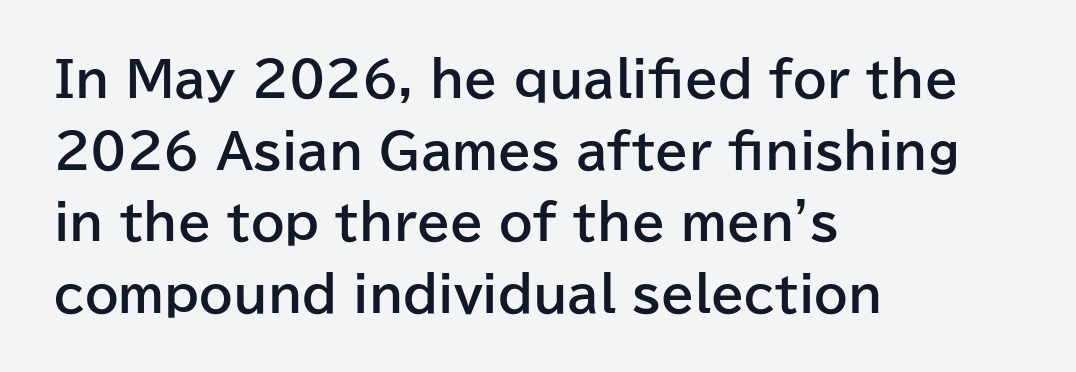
The image shows 48 px bold sans-serif type, upright; set left-aligned, normal line spacing (1.49x), normal letter spacing, not underlined; low stroke contrast and a medium x-height.
